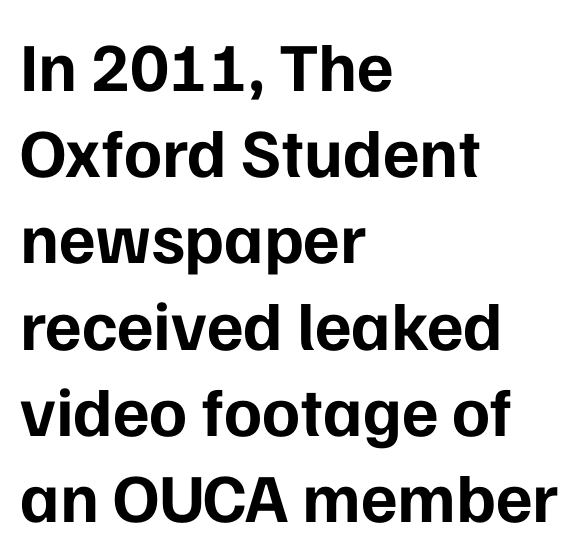
{"serif": "no", "italic": "no", "bold": "yes", "weight": "bold", "width": "normal", "stroke_contrast": "low", "x_height": "medium", "monospaced": "no", "underline": "no", "align": "left", "line_spacing": "normal", "line_spacing_ratio": 1.25, "letter_spacing": "normal", "letter_spacing_em": 0.0, "glyph_px": 69}
